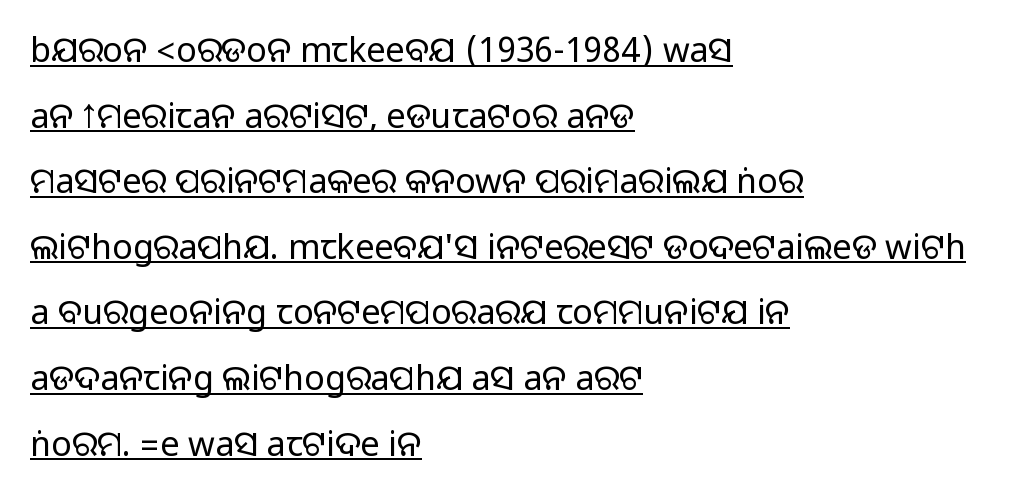
The font family rendered here belongs to the sans-serif group. You could call the tracking neutral — neither tight nor loose. The words here are underlined. One-word summary of the alignment: left. Think of a printed novel: that variable character pitch is what you see here. It's the straight-up-and-down kind of type.
